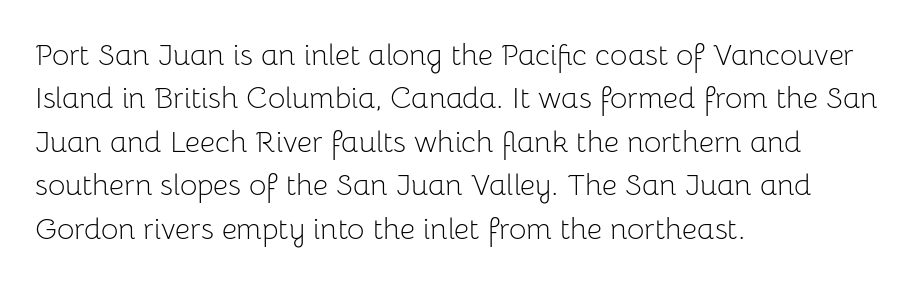
The image shows 30 px light sans-serif type, upright; set left-aligned, normal line spacing (1.45x), normal letter spacing, not underlined; low stroke contrast and a medium x-height.
